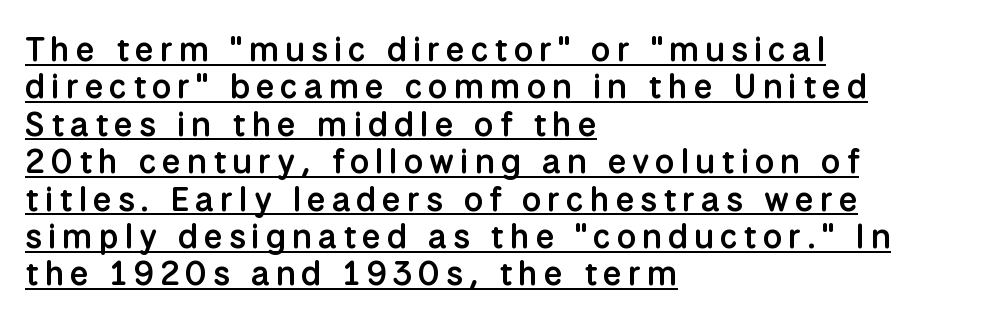
The image shows 34 px semibold sans-serif type, upright; set left-aligned, tight line spacing (1.1x), underlined; low stroke contrast and a medium x-height.
